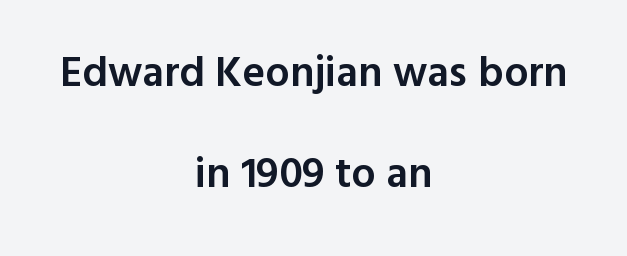
The image shows 43 px semibold sans-serif type, upright; set centered, loose line spacing (2.34x), normal letter spacing, not underlined; a medium x-height.
